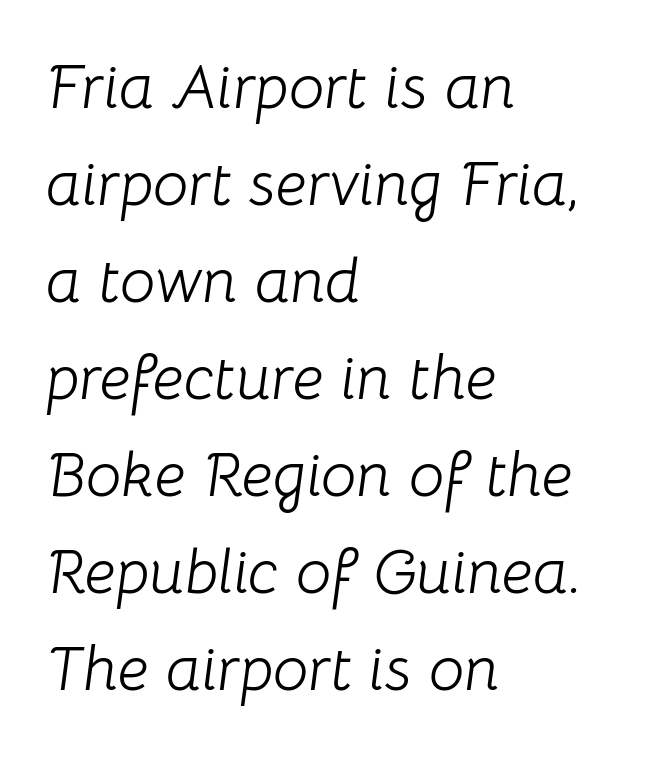
The image shows 63 px light type, italic (leaning right); set left-aligned, normal line spacing (1.54x), normal letter spacing, not underlined; low stroke contrast and a medium x-height.
